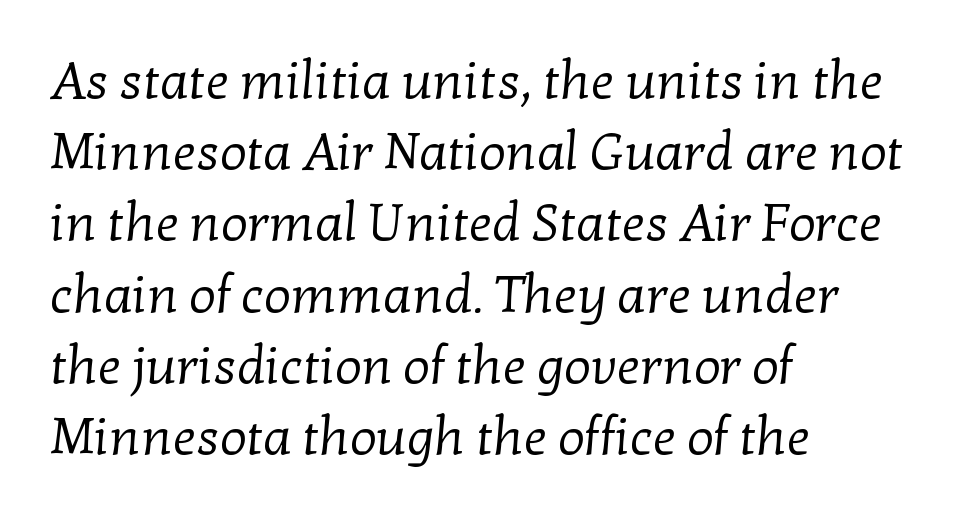
Q: Is the text bold? A: No.
Q: Is the typeface a serif or a sans-serif typeface? A: Serif.
Q: Is the text underlined? A: No.
Q: How is the paragraph aligned? A: Left-aligned.
Q: Is the spacing between letters normal or unusually wide? A: Normal.
Q: Is the spacing between lines tight, normal or loose? A: Normal.
Q: Width (condensed, normal, or wide)? A: Normal.
Q: Stroke contrast? A: Low.
Q: x-height? A: Medium.
Q: Monospaced? A: No.
